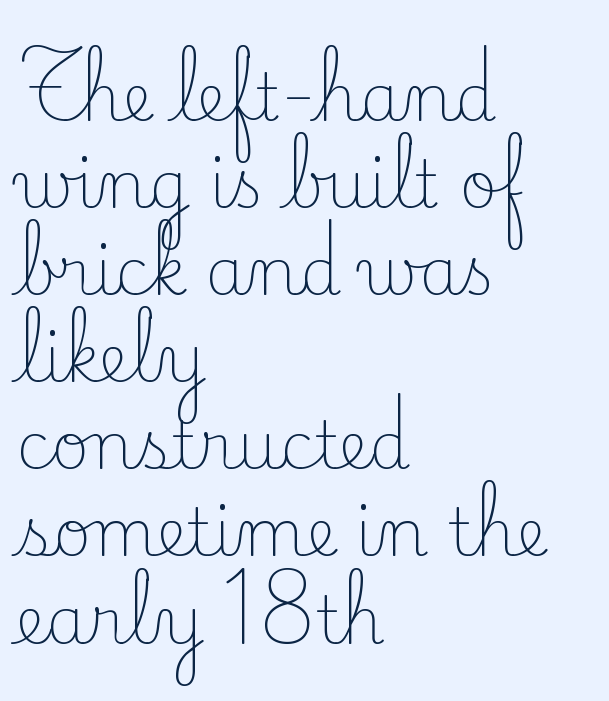
{"serif": "yes", "italic": "no", "bold": "no", "weight": "light", "width": "normal", "stroke_contrast": "low", "x_height": "small", "monospaced": "no", "underline": "no", "align": "left", "line_spacing": "normal", "line_spacing_ratio": 1.34, "letter_spacing": "normal", "letter_spacing_em": 0.0, "glyph_px": 65}
